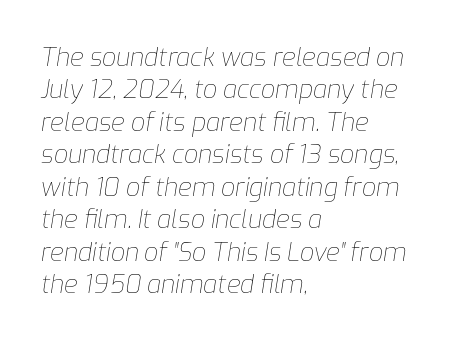
A classic flush-left, rag-right setting is used for this passage. What stands out about the letter spacing? Nothing — it is the standard amount. The specimen reads as italic at a glance. The gap between lines stays unmarked. Leading matches the norm, producing a regular column. Weight: regular or lighter.
